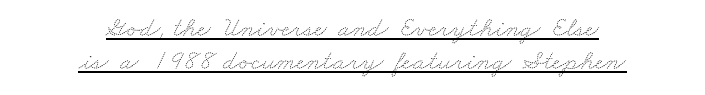
The image shows 28 px thin, wide type; set centered, line spacing 1.18x, normal letter spacing, underlined; medium stroke contrast and a small x-height.
